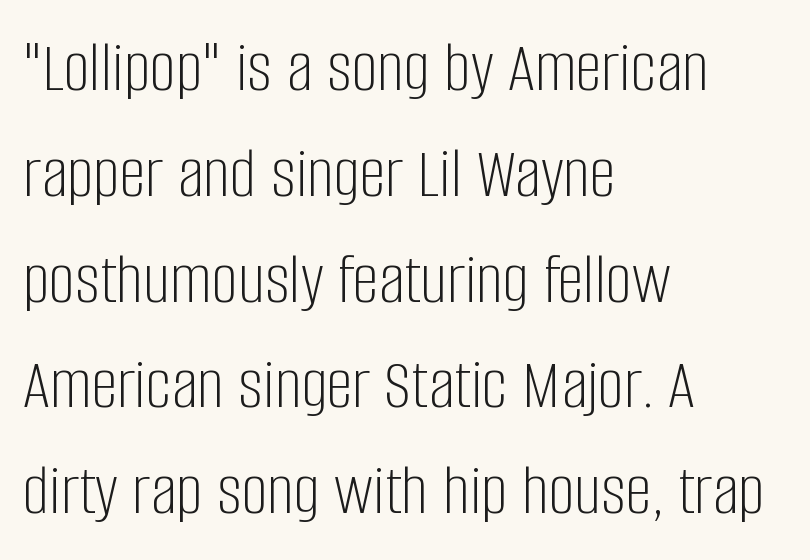
Rule under the text: the space is simply empty. The type family on display is of the sans-serif kind. Is the type heavy? It reads as light-to-regular instead. This is the regular roman posture of the typeface.
